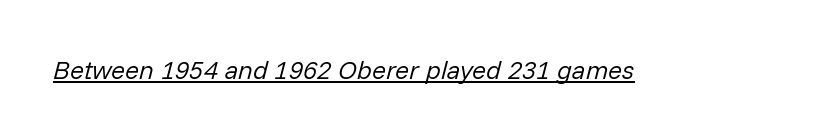
Q: Is the text bold? A: No.
Q: Is the text italic (slanted)? A: Yes, it leans right by about 14 degrees.
Q: Is the text underlined? A: Yes.
Q: Is the spacing between letters normal or unusually wide? A: Normal.
